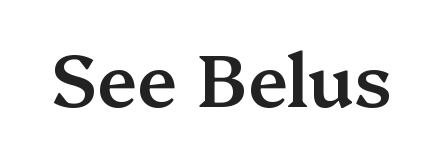
The image shows 74 px semibold serif type, upright; set normal letter spacing, not underlined; medium stroke contrast and a medium x-height.
